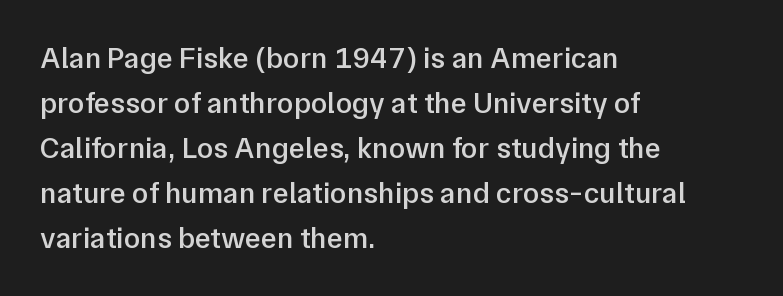
This rendering employs a face without finishing strokes, i.e., a sans-serif. The ragged edge is on the right, which tells us the setting is flush left. The passage shown has conventional tracking throughout. Reading down the column, the eye jumps a familiar distance to each next line. Do the letters lean? They stand straight. This is the in-between weight designers call semibold or demi.
